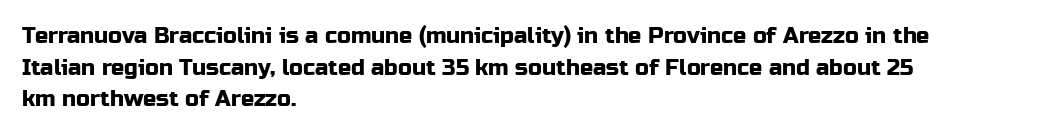
The image shows 22 px text type, upright; set left-aligned, normal line spacing (1.44x), normal letter spacing, not underlined.
